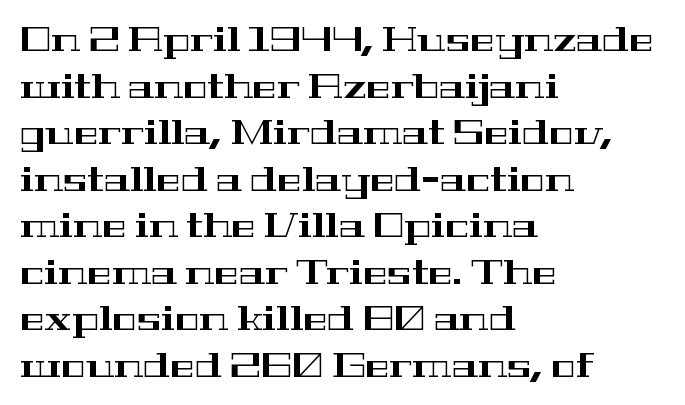
{"serif": "yes", "italic": "no", "width": "wide", "stroke_contrast": "high", "x_height": "medium", "monospaced": "no", "underline": "no", "align": "left", "line_spacing": "normal", "line_spacing_ratio": 1.41, "letter_spacing": "normal", "letter_spacing_em": 0.0, "glyph_px": 33}
